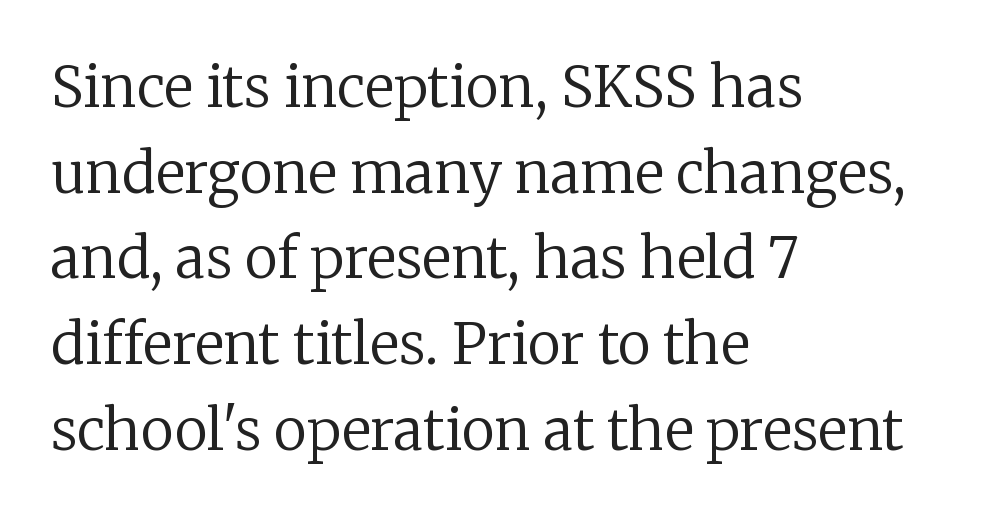
{"serif": "yes", "italic": "no", "bold": "no", "weight": "regular", "width": "normal", "stroke_contrast": "low", "x_height": "medium", "monospaced": "no", "underline": "no", "align": "left", "line_spacing": "normal", "line_spacing_ratio": 1.53, "letter_spacing": "normal", "letter_spacing_em": 0.0, "glyph_px": 56}
